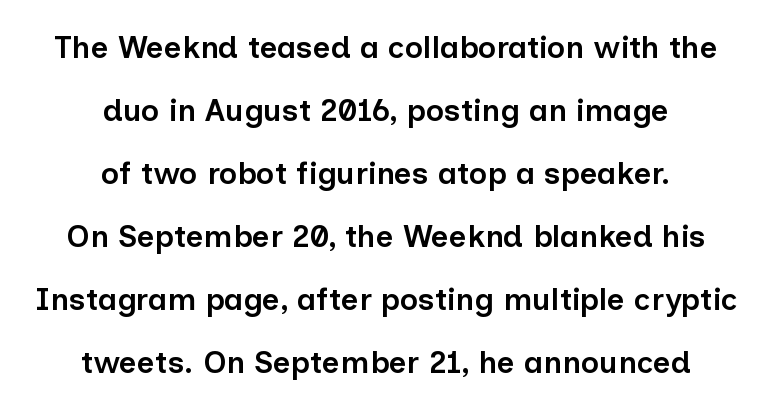
Q: Is the text bold? A: Semi-bold.
Q: Is the text italic (slanted)? A: No, it is upright.
Q: Is the typeface a serif or a sans-serif typeface? A: Sans-serif.
Q: Is the text underlined? A: No.
Q: How is the paragraph aligned? A: Centered.
Q: Is the spacing between letters normal or unusually wide? A: Normal.
Q: Is the spacing between lines tight, normal or loose? A: Loose.
Q: Width (condensed, normal, or wide)? A: Normal.
Q: Stroke contrast? A: Low.
Q: x-height? A: Medium.
Q: Monospaced? A: No.
